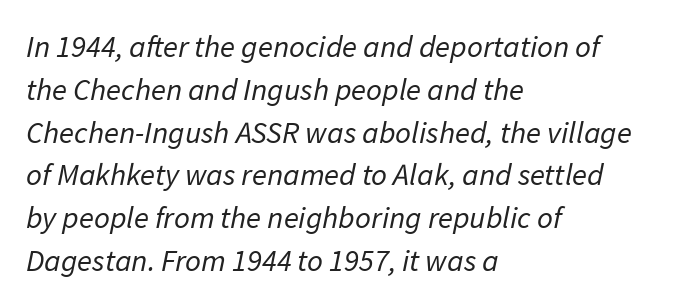
The rendering uses a moderate line-height, typical for paragraphs. The font is comparable to plain body text, perhaps lighter. The rendering shows plain stroke endings on the letterforms — a sans-serif design. The face used here is proportionally spaced, like ordinary book or web type.
